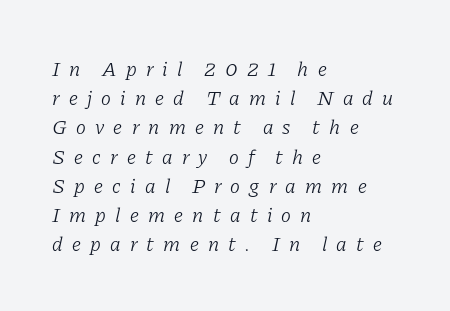
Q: Is the text bold? A: No.
Q: Is the text italic (slanted)? A: Yes, it leans right by about 11 degrees.
Q: Is the text underlined? A: No.
Q: How is the paragraph aligned? A: Left-aligned.
Q: Is the spacing between letters normal or unusually wide? A: Unusually wide.
Q: Is the spacing between lines tight, normal or loose? A: Normal.
